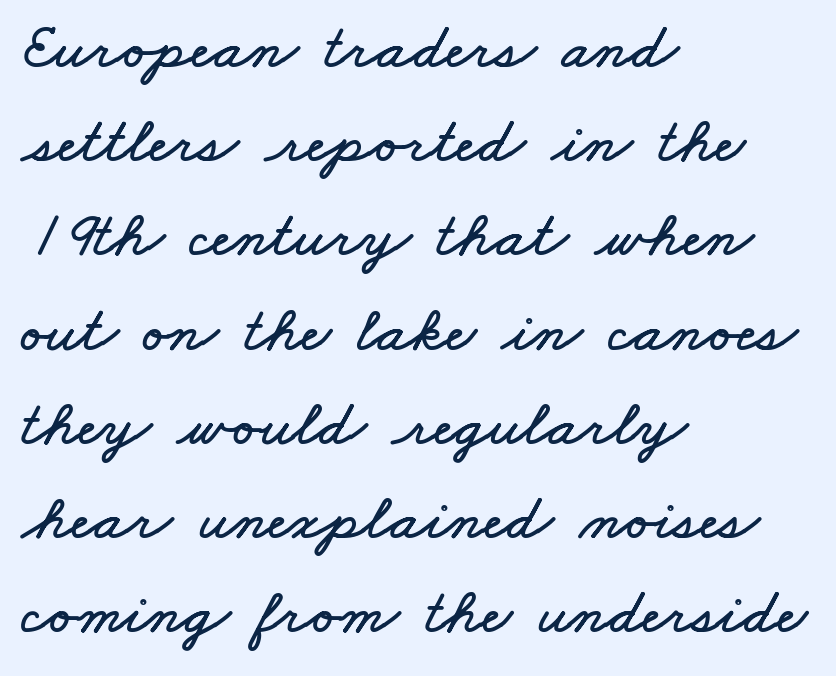
Q: Is the text underlined? A: No.
Q: How is the paragraph aligned? A: Left-aligned.
Q: Is the spacing between letters normal or unusually wide? A: Normal.
Q: Is the spacing between lines tight, normal or loose? A: Normal.
Q: Width (condensed, normal, or wide)? A: Wide.
Q: Stroke contrast? A: Low.
Q: x-height? A: Small.
Q: Monospaced? A: No.
